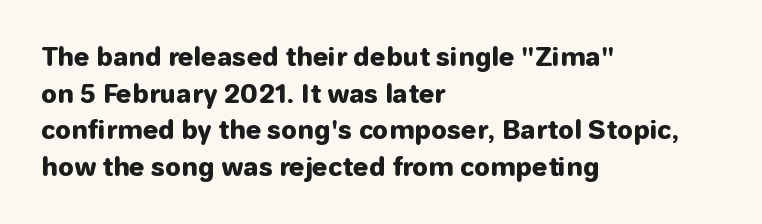
The image shows 25 px bold type, upright; set left-aligned, normal line spacing (1.47x), normal letter spacing, not underlined.
